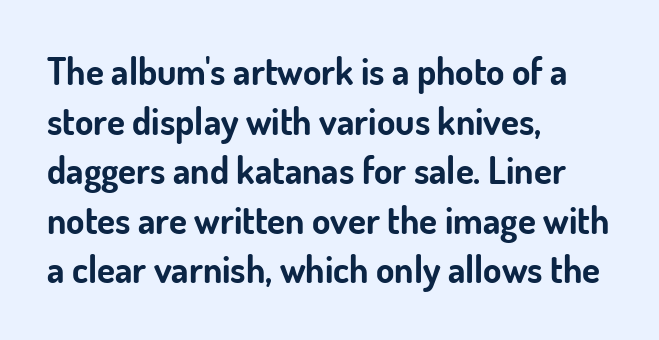
The face used here is rendered with its standard letterfit. Baseline-to-baseline distance is the conventional proportion of letter height. Every stem runs plumb, perpendicular to the baseline. These lines are composed in type without serifs. Has an underline been added? It has not.
